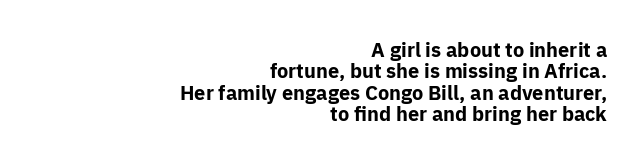
The image shows 20 px bold type, upright; set right-aligned, tight line spacing (1.07x), normal letter spacing, not underlined.
